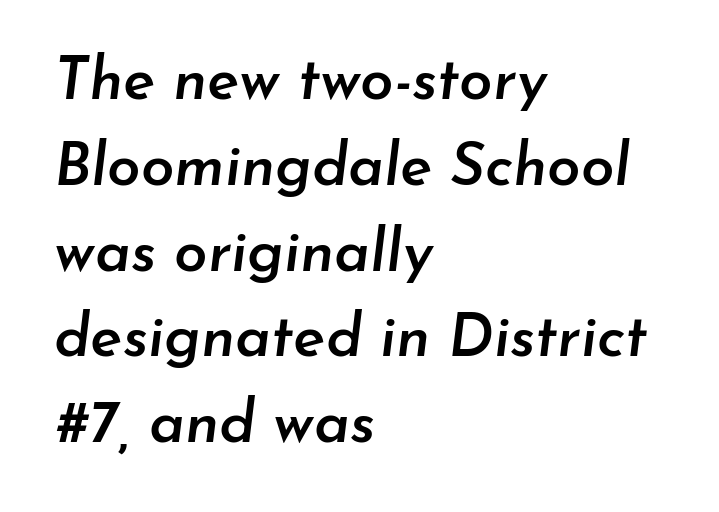
{"italic": "yes", "lean": "right", "slant_degrees": 7, "bold": "semi", "weight": "semibold", "width": "normal", "stroke_contrast": "low", "x_height": "small", "monospaced": "no", "underline": "no", "align": "left", "line_spacing": "normal", "line_spacing_ratio": 1.43, "letter_spacing": "normal", "letter_spacing_em": 0.0, "glyph_px": 60}
